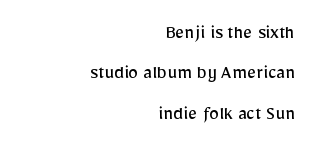
{"italic": "no", "bold": "no", "underline": "no", "align": "right", "line_spacing": "loose", "line_spacing_ratio": 2.02, "letter_spacing": "normal", "letter_spacing_em": 0.0, "glyph_px": 20}
